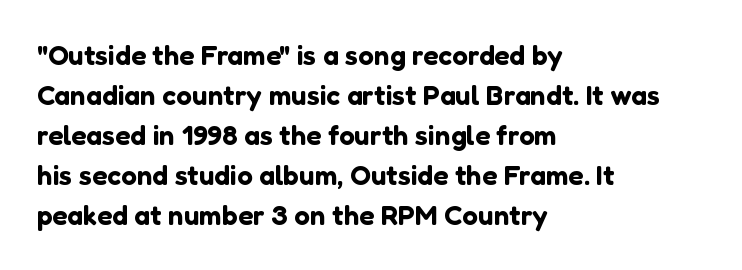
{"serif": "no", "italic": "no", "width": "normal", "stroke_contrast": "low", "x_height": "medium", "monospaced": "no", "underline": "no", "align": "left", "line_spacing": "normal", "line_spacing_ratio": 1.43, "letter_spacing": "normal", "letter_spacing_em": 0.0, "glyph_px": 28}
